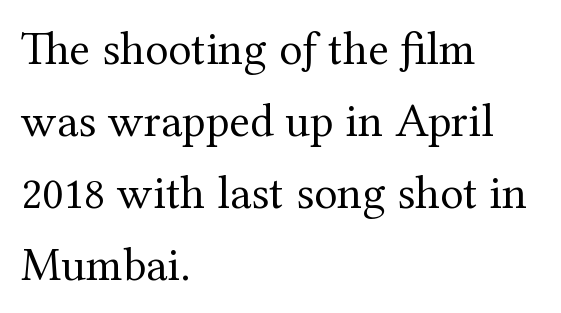
The image shows 48 px regular-weight serif type, upright; set left-aligned, normal line spacing (1.5x), normal letter spacing, not underlined; medium stroke contrast and a medium x-height.
